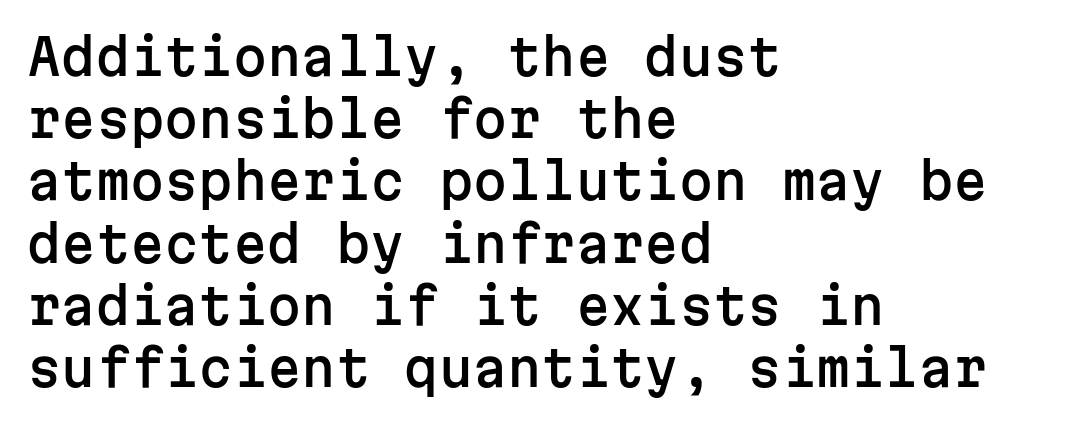
Do the characters align in a grid? Yes, the font is monospaced. The font's upright variant was chosen for this text. Each word holds together tightly as a unit, with standard inter-letter gaps. These lines are set flush left with a ragged right edge. The text was rendered using a sans face with plain stroke endings. Leading: standard.
